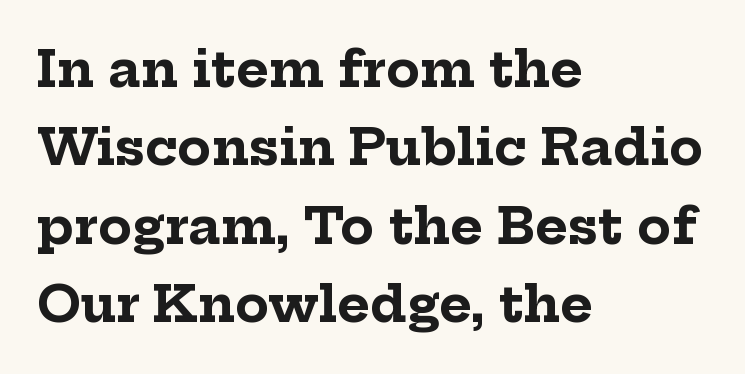
The image shows 50 px bold serif type, upright; set left-aligned, normal line spacing (1.57x), normal letter spacing, not underlined; low stroke contrast and a medium x-height.
